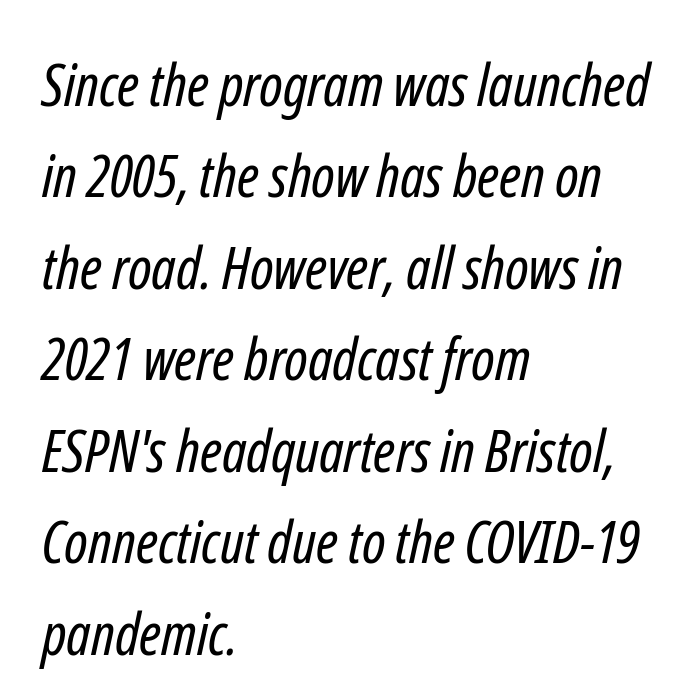
Q: Is the text bold? A: No.
Q: Is the typeface a serif or a sans-serif typeface? A: Sans-serif.
Q: Is the text underlined? A: No.
Q: How is the paragraph aligned? A: Left-aligned.
Q: Is the spacing between letters normal or unusually wide? A: Normal.
Q: Is the spacing between lines tight, normal or loose? A: Normal.
Q: Width (condensed, normal, or wide)? A: Condensed.
Q: Stroke contrast? A: Low.
Q: x-height? A: Medium.
Q: Monospaced? A: No.
